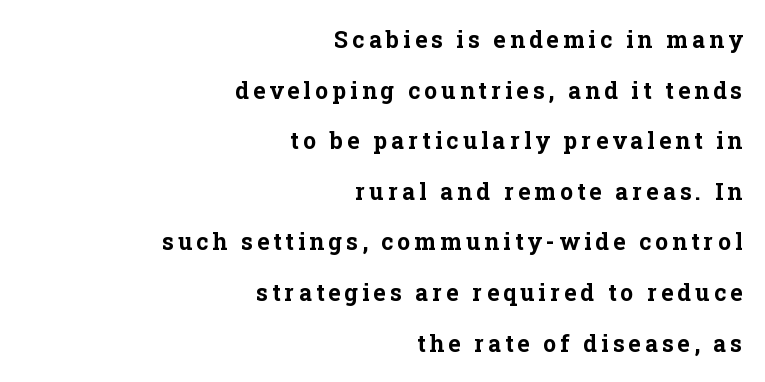
{"italic": "no", "bold": "yes", "underline": "no", "align": "right", "line_spacing": "loose", "line_spacing_ratio": 2.2, "glyph_px": 23}
